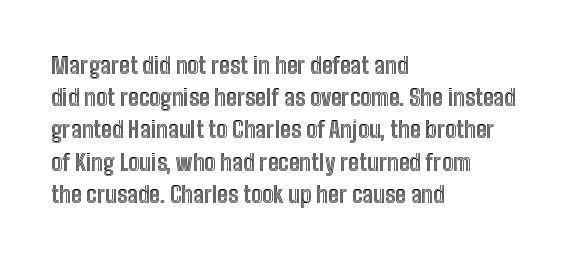
Does the leading feel generous? No, just average. The paragraph shown leans on its left margin. The string is rendered with underlining switched off. Here the glyphs are tracked normally, forming tight word shapes. The font's upright variant was chosen for this text.
